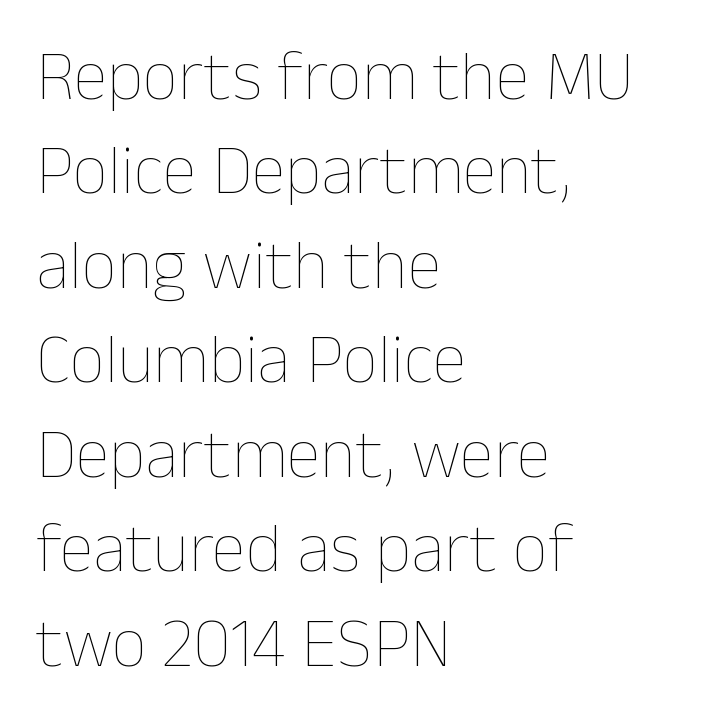
{"italic": "no", "bold": "no", "weight": "thin", "width": "normal", "stroke_contrast": "low", "x_height": "medium", "monospaced": "no", "underline": "no", "align": "left", "line_spacing": "normal", "line_spacing_ratio": 1.35, "letter_spacing": "normal", "letter_spacing_em": 0.0, "glyph_px": 70}
